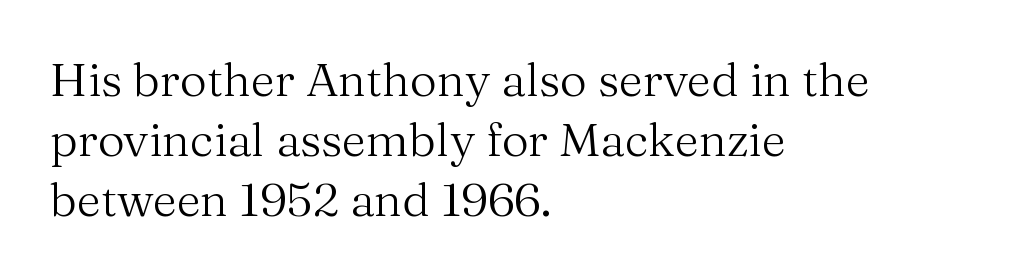
Q: Is the text bold? A: No.
Q: Is the text italic (slanted)? A: No, it is upright.
Q: Is the typeface a serif or a sans-serif typeface? A: Serif.
Q: Is the text underlined? A: No.
Q: How is the paragraph aligned? A: Left-aligned.
Q: Is the spacing between letters normal or unusually wide? A: Normal.
Q: Is the spacing between lines tight, normal or loose? A: Normal.
Q: Width (condensed, normal, or wide)? A: Normal.
Q: Stroke contrast? A: Medium.
Q: x-height? A: Medium.
Q: Monospaced? A: No.
